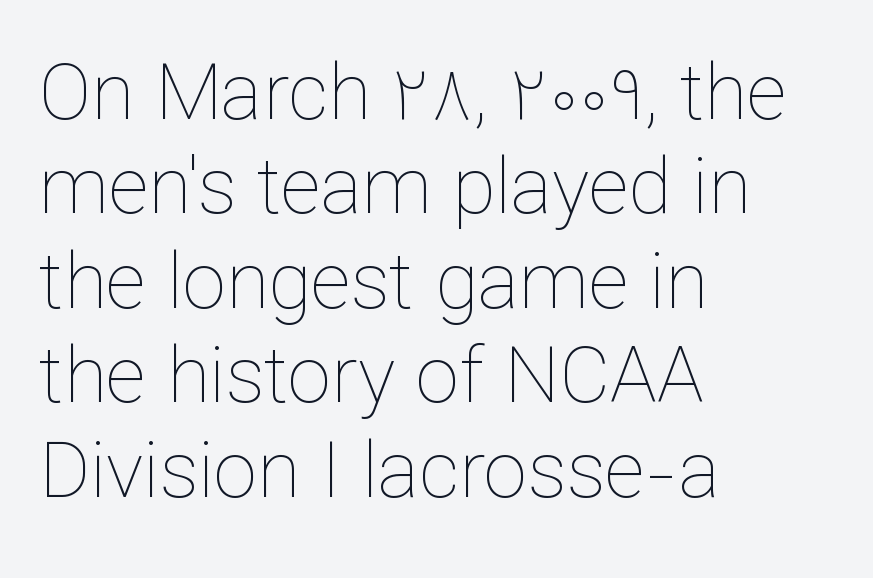
Q: Is the text bold? A: No.
Q: Is the text italic (slanted)? A: No, it is upright.
Q: Is the text underlined? A: No.
Q: How is the paragraph aligned? A: Left-aligned.
Q: Is the spacing between letters normal or unusually wide? A: Normal.
Q: Width (condensed, normal, or wide)? A: Normal.
Q: Stroke contrast? A: Low.
Q: x-height? A: Medium.
Q: Monospaced? A: No.
